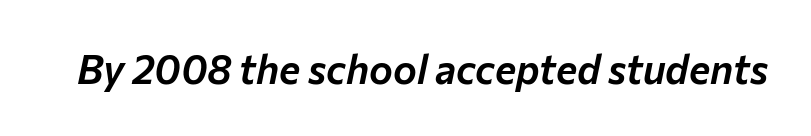
{"italic": "yes", "lean": "right", "slant_degrees": 12, "width": "normal", "stroke_contrast": "low", "x_height": "medium", "monospaced": "no", "underline": "no", "letter_spacing": "normal", "letter_spacing_em": 0.0, "glyph_px": 40}
